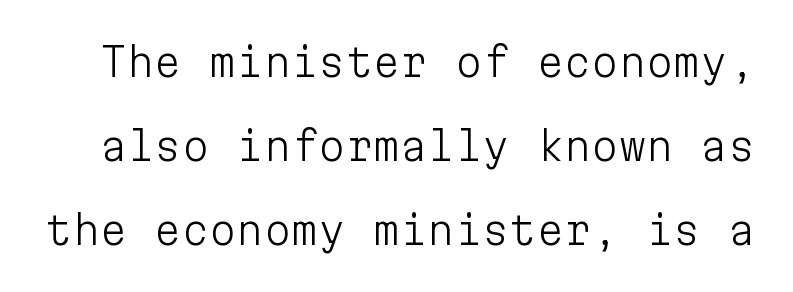
Q: Is the text bold? A: No.
Q: Is the text italic (slanted)? A: No, it is upright.
Q: Is the typeface a serif or a sans-serif typeface? A: Sans-serif.
Q: Is the text underlined? A: No.
Q: Is the spacing between letters normal or unusually wide? A: Normal.
Q: Is the spacing between lines tight, normal or loose? A: Loose.
Q: Width (condensed, normal, or wide)? A: Normal.
Q: Stroke contrast? A: Low.
Q: x-height? A: Medium.
Q: Monospaced? A: Yes.
